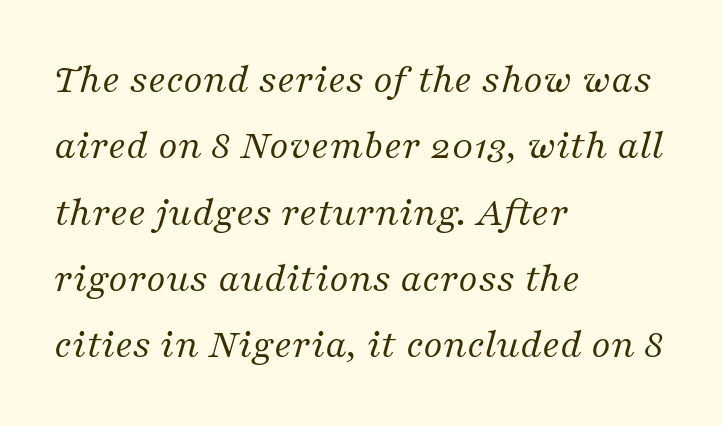
Q: Is the text bold? A: No.
Q: Is the text italic (slanted)? A: Yes, it leans right by about 16 degrees.
Q: Is the typeface a serif or a sans-serif typeface? A: Serif.
Q: Is the text underlined? A: No.
Q: How is the paragraph aligned? A: Left-aligned.
Q: Is the spacing between letters normal or unusually wide? A: Normal.
Q: Is the spacing between lines tight, normal or loose? A: Normal.
Q: Width (condensed, normal, or wide)? A: Normal.
Q: Stroke contrast? A: Medium.
Q: x-height? A: Medium.
Q: Monospaced? A: No.
